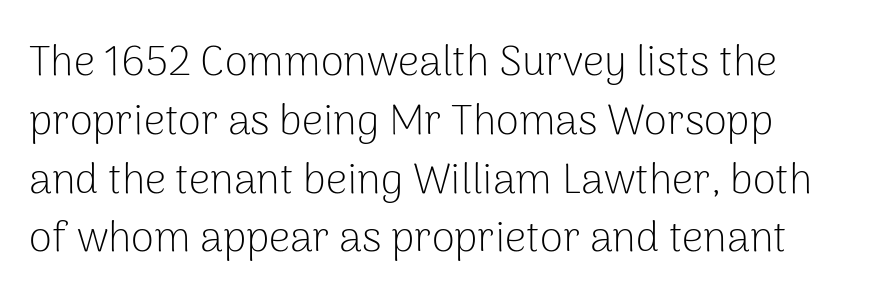
Proportional: the letters do not fall into vertical columns. The passage shown has conventional tracking throughout. Nobody drew a line under any word here. If you drew a line through each stem, it would be perfectly vertical. Baseline-to-baseline distance is the conventional proportion of letter height.
